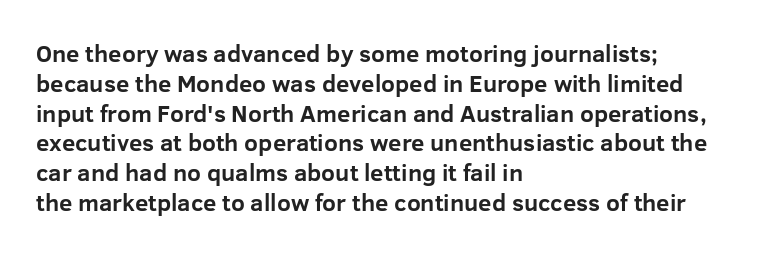
Q: Is the text bold? A: Yes.
Q: Is the text italic (slanted)? A: No, it is upright.
Q: Is the text underlined? A: No.
Q: How is the paragraph aligned? A: Left-aligned.
Q: Is the spacing between letters normal or unusually wide? A: Normal.
